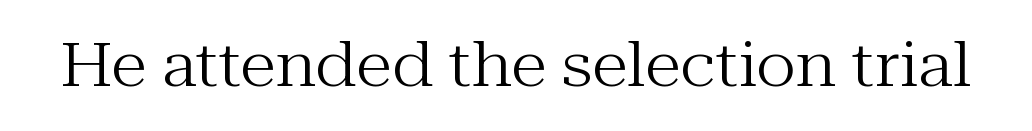
{"serif": "yes", "italic": "no", "bold": "no", "weight": "regular", "width": "normal", "stroke_contrast": "medium", "x_height": "medium", "monospaced": "no", "underline": "no", "letter_spacing": "normal", "letter_spacing_em": 0.0, "glyph_px": 60}
